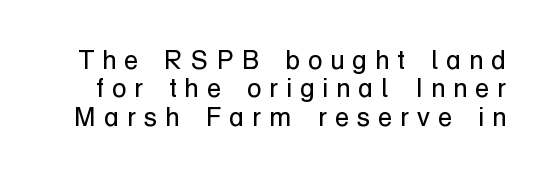
Q: Is the text bold? A: No.
Q: Is the text italic (slanted)? A: No, it is upright.
Q: Is the text underlined? A: No.
Q: Is the spacing between letters normal or unusually wide? A: Unusually wide.
Q: Is the spacing between lines tight, normal or loose? A: Tight.
